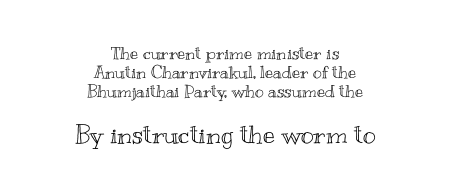
The image shows 25 px text type, upright; set centered, tight line spacing (1.12x), normal letter spacing, not underlined; the second (bottom) block is 1.47x larger.
